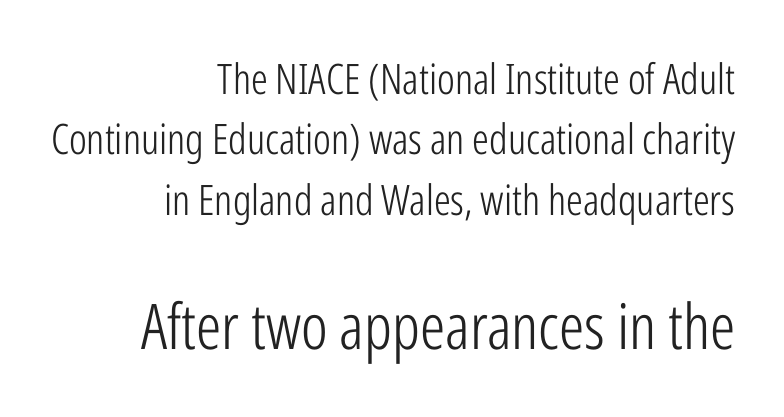
Q: Is the text bold? A: No.
Q: Is the text italic (slanted)? A: No, it is upright.
Q: Is the typeface a serif or a sans-serif typeface? A: Sans-serif.
Q: Is the text underlined? A: No.
Q: How is the paragraph aligned? A: Right-aligned.
Q: Is the spacing between letters normal or unusually wide? A: Normal.
Q: Is the spacing between lines tight, normal or loose? A: Normal.
Q: Which block of text is set in a larger size, the first (top) or the second (bottom)? A: The second (bottom) one.
Q: Width (condensed, normal, or wide)? A: Condensed.
Q: Stroke contrast? A: Low.
Q: x-height? A: Medium.
Q: Monospaced? A: No.
